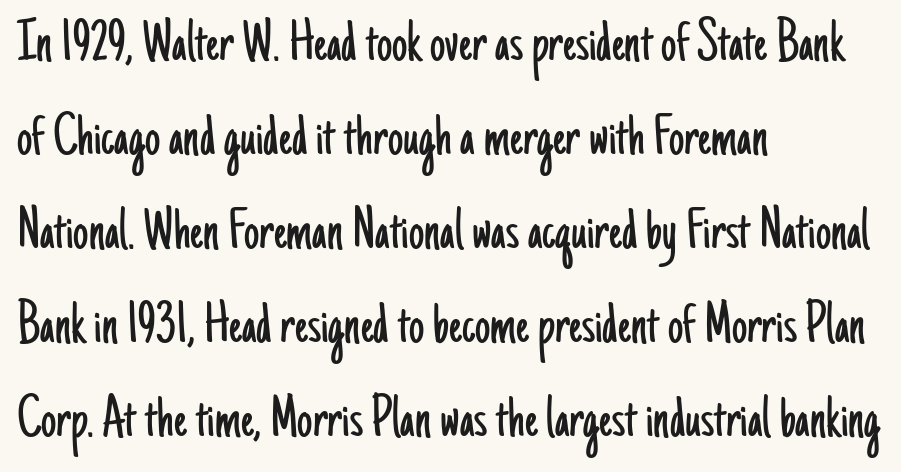
Does extra space separate the letters? No, they use regular spacing. Honestly, the row spacing looks completely unremarkable. Only glyphs here, with clear space below each row. The face used here is proportionally spaced, like ordinary book or web type. Classification — sans serif.
